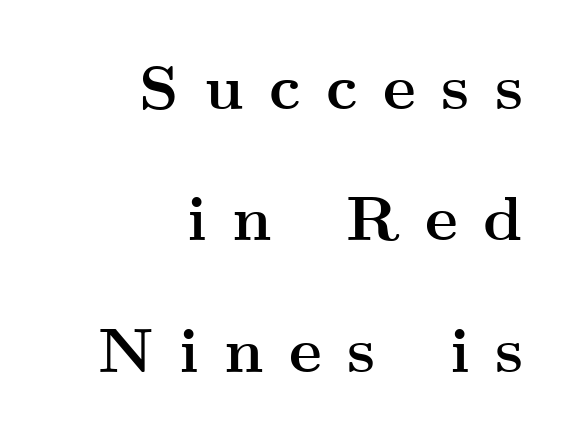
Q: Is the text bold? A: Yes.
Q: Is the text italic (slanted)? A: No, it is upright.
Q: Is the typeface a serif or a sans-serif typeface? A: Serif.
Q: Is the text underlined? A: No.
Q: How is the paragraph aligned? A: Right-aligned.
Q: Is the spacing between letters normal or unusually wide? A: Unusually wide.
Q: Is the spacing between lines tight, normal or loose? A: Loose.
Q: Width (condensed, normal, or wide)? A: Wide.
Q: Stroke contrast? A: Medium.
Q: x-height? A: Small.
Q: Monospaced? A: No.
